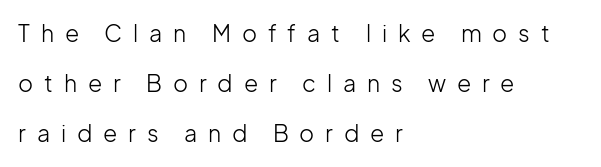
Q: Is the text bold? A: No.
Q: Is the text italic (slanted)? A: No, it is upright.
Q: Is the text underlined? A: No.
Q: How is the paragraph aligned? A: Left-aligned.
Q: Is the spacing between letters normal or unusually wide? A: Unusually wide.
Q: Is the spacing between lines tight, normal or loose? A: Loose.
